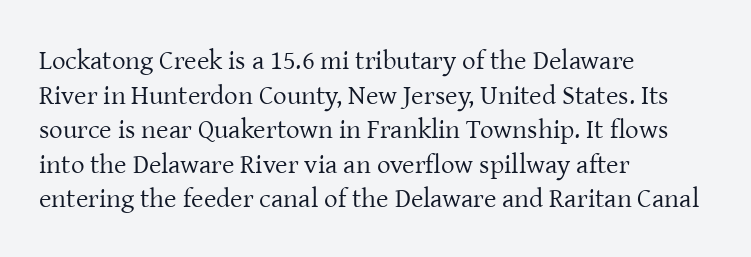
Q: Is the text bold? A: No.
Q: Is the text italic (slanted)? A: No, it is upright.
Q: Is the text underlined? A: No.
Q: How is the paragraph aligned? A: Left-aligned.
Q: Is the spacing between letters normal or unusually wide? A: Normal.
Q: Is the spacing between lines tight, normal or loose? A: Normal.
